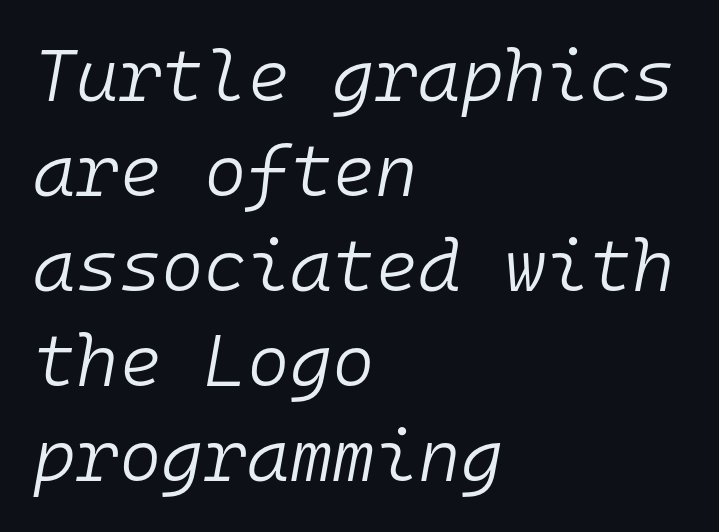
Q: Is the text bold? A: No.
Q: Is the text italic (slanted)? A: Yes, it leans right by about 10 degrees.
Q: Is the text underlined? A: No.
Q: How is the paragraph aligned? A: Left-aligned.
Q: Is the spacing between letters normal or unusually wide? A: Normal.
Q: Is the spacing between lines tight, normal or loose? A: Normal.
Q: Width (condensed, normal, or wide)? A: Normal.
Q: Stroke contrast? A: Low.
Q: x-height? A: Medium.
Q: Monospaced? A: Yes.
